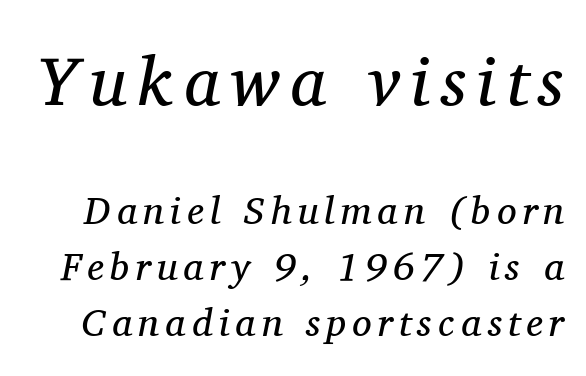
The characters display serif detailing at their extremities. The face used here has a pronounced slope to its letters. Leading matches the norm, producing a regular column. Weight: not bold — regular or lighter. Spacing verdict: proportional, widths tailored to each character.
